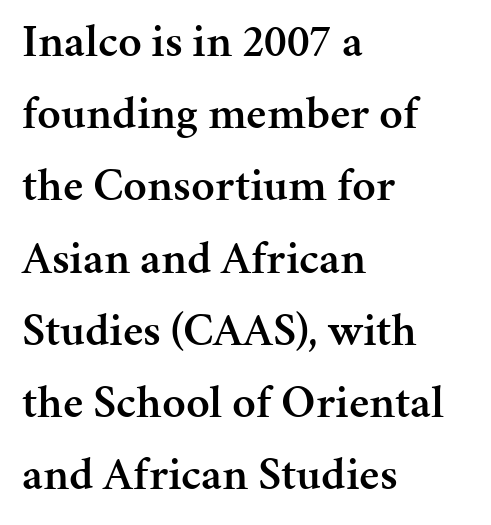
Q: Is the text bold? A: Semi-bold.
Q: Is the text italic (slanted)? A: No, it is upright.
Q: Is the typeface a serif or a sans-serif typeface? A: Serif.
Q: Is the text underlined? A: No.
Q: How is the paragraph aligned? A: Left-aligned.
Q: Is the spacing between letters normal or unusually wide? A: Normal.
Q: Is the spacing between lines tight, normal or loose? A: Normal.
Q: Width (condensed, normal, or wide)? A: Normal.
Q: Stroke contrast? A: Medium.
Q: x-height? A: Medium.
Q: Monospaced? A: No.
